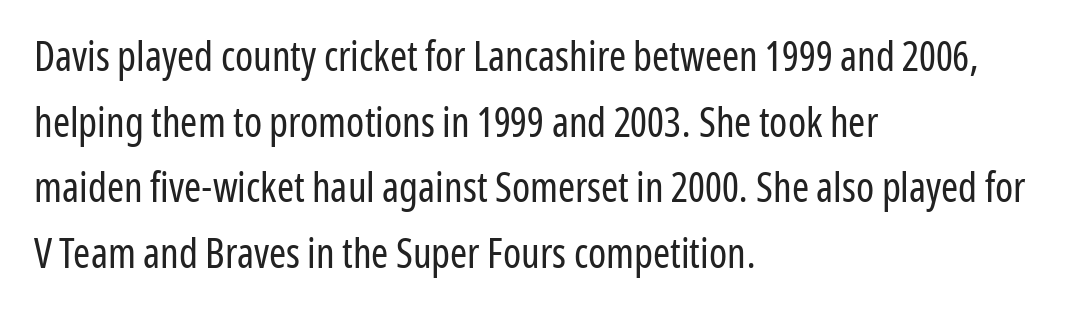
The image shows 41 px regular-weight, condensed sans-serif type, upright; set left-aligned, normal line spacing (1.6x), normal letter spacing, not underlined; low stroke contrast and a medium x-height.
